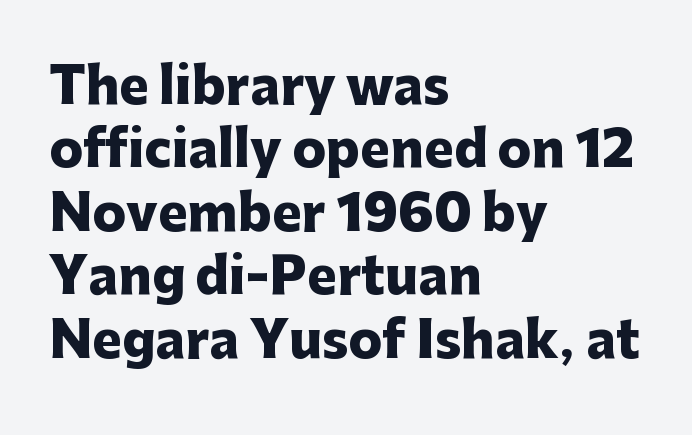
{"serif": "no", "italic": "no", "bold": "yes", "weight": "heavy", "width": "normal", "stroke_contrast": "low", "x_height": "medium", "monospaced": "no", "underline": "no", "align": "left", "line_spacing": "normal", "line_spacing_ratio": 1.27, "letter_spacing": "normal", "letter_spacing_em": 0.0, "glyph_px": 50}
